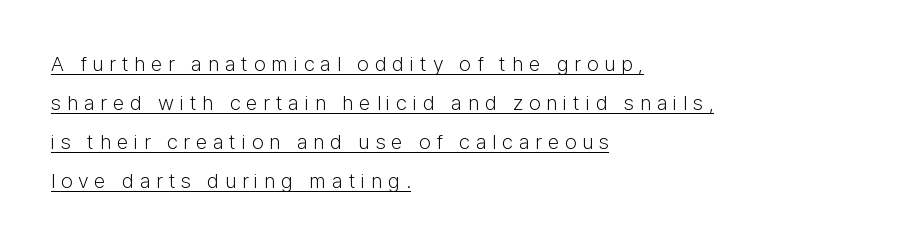
{"italic": "no", "bold": "no", "underline": "yes", "align": "left", "line_spacing_ratio": 1.85, "letter_spacing": "wide", "letter_spacing_em": 0.27, "glyph_px": 21}
